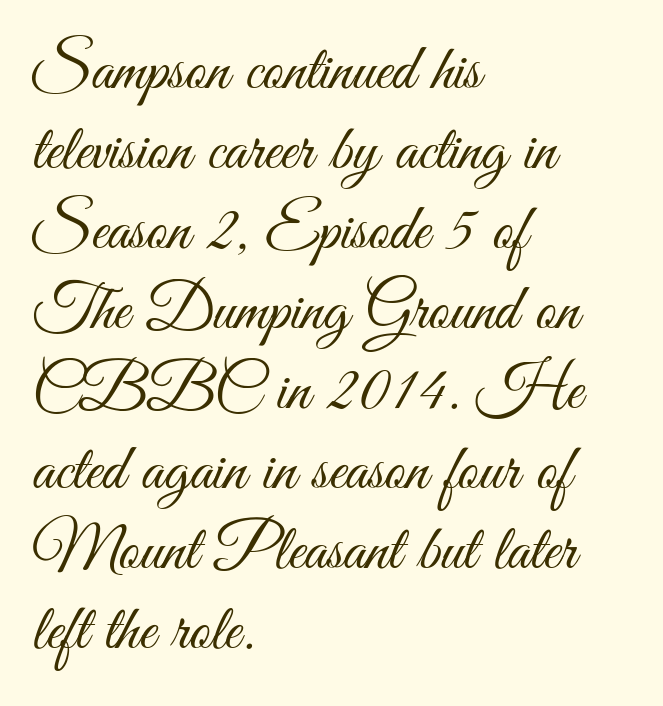
{"serif": "no", "bold": "no", "weight": "light", "width": "condensed", "stroke_contrast": "medium", "x_height": "small", "monospaced": "no", "underline": "no", "align": "left", "line_spacing_ratio": 1.23, "letter_spacing": "normal", "letter_spacing_em": 0.0, "glyph_px": 65}
